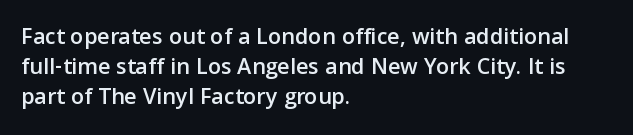
Q: Is the text italic (slanted)? A: No, it is upright.
Q: Is the text underlined? A: No.
Q: How is the paragraph aligned? A: Left-aligned.
Q: Is the spacing between letters normal or unusually wide? A: Normal.
Q: Is the spacing between lines tight, normal or loose? A: Normal.
